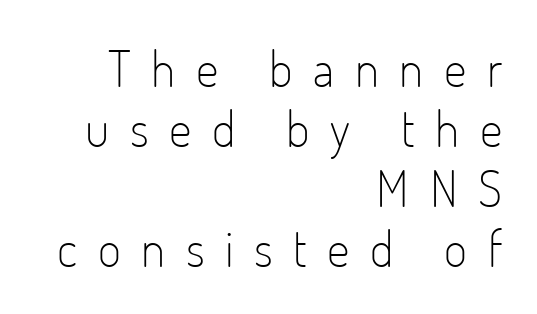
The image shows 50 px light, condensed sans-serif type, upright; set right-aligned, line spacing 1.2x, unusually wide letter spacing (+0.41 em), not underlined; low stroke contrast and a small x-height.
